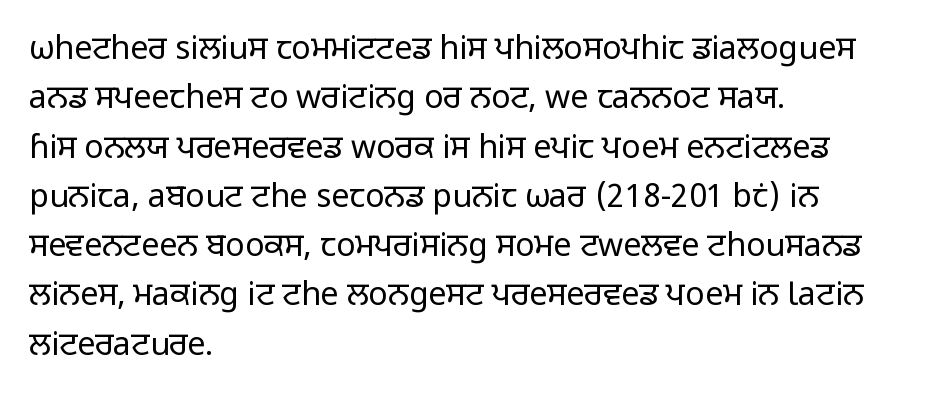
Q: Is the text bold? A: No.
Q: Is the text italic (slanted)? A: No, it is upright.
Q: Is the typeface a serif or a sans-serif typeface? A: Sans-serif.
Q: Is the text underlined? A: No.
Q: How is the paragraph aligned? A: Left-aligned.
Q: Is the spacing between letters normal or unusually wide? A: Normal.
Q: Is the spacing between lines tight, normal or loose? A: Normal.
Q: Width (condensed, normal, or wide)? A: Normal.
Q: Stroke contrast? A: Low.
Q: x-height? A: Medium.
Q: Monospaced? A: No.
